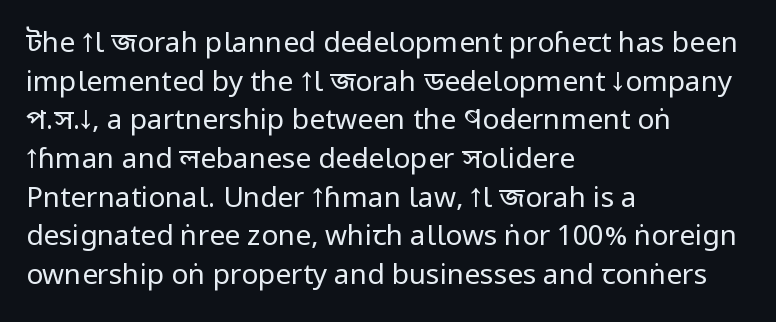
The image shows 28 px regular-weight, condensed sans-serif type, upright; set left-aligned, normal line spacing (1.38x), normal letter spacing, not underlined; low stroke contrast and a large x-height.
